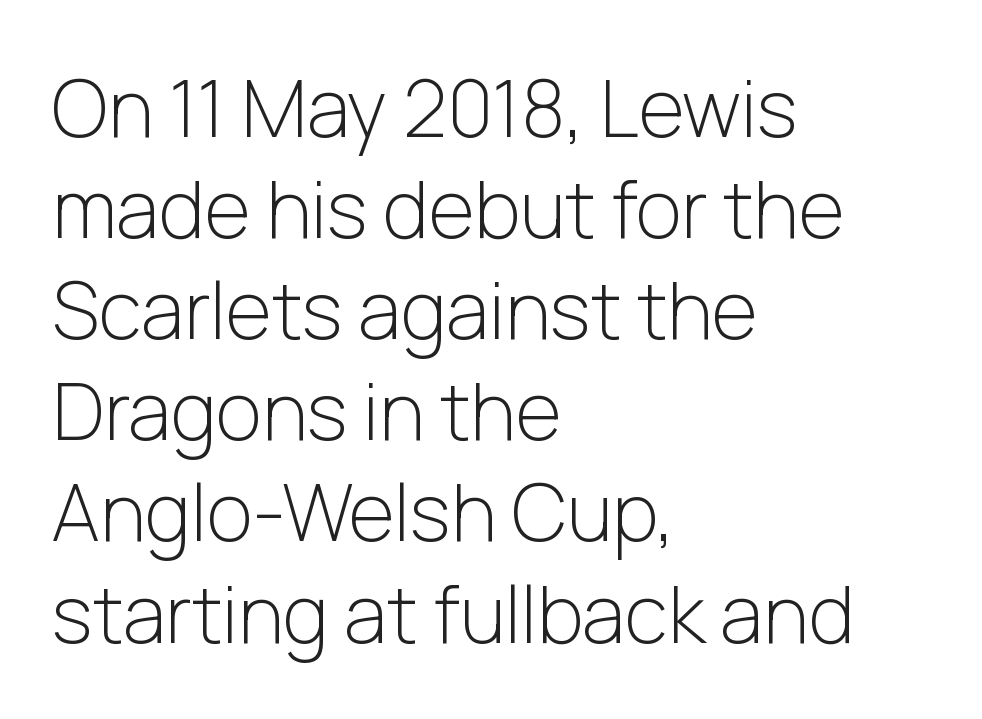
Each new line begins a customary step beneath the previous one. Looks like regular typesetting: each glyph gets only the width it needs. Quick note: underline off. The rag falls on the right side of this text block. Heaviness? Minimal to ordinary, like unemphasized prose. Rendered with straight, roman letterforms.
